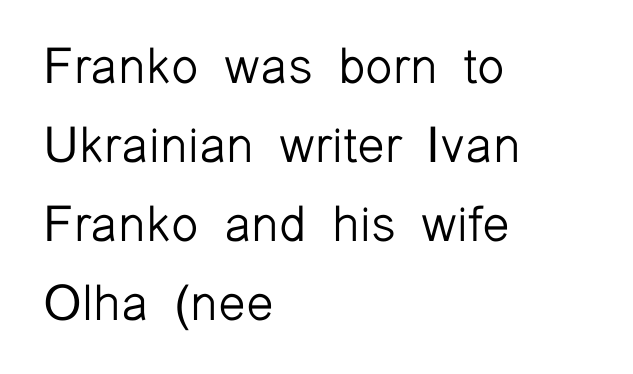
Q: Is the text bold? A: No.
Q: Is the text italic (slanted)? A: No, it is upright.
Q: Is the typeface a serif or a sans-serif typeface? A: Sans-serif.
Q: Is the text underlined? A: No.
Q: How is the paragraph aligned? A: Left-aligned.
Q: Is the spacing between letters normal or unusually wide? A: Normal.
Q: Is the spacing between lines tight, normal or loose? A: Normal.
Q: Width (condensed, normal, or wide)? A: Normal.
Q: Stroke contrast? A: Low.
Q: x-height? A: Medium.
Q: Monospaced? A: No.
